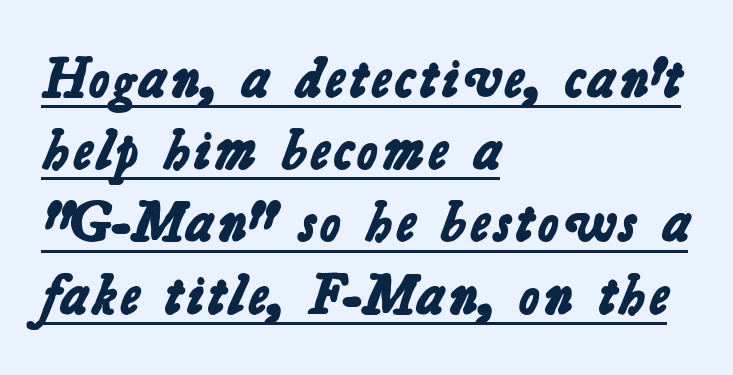
The image shows 56 px bold sans-serif type; set left-aligned, normal line spacing (1.29x), normal letter spacing, underlined; low stroke contrast and a medium x-height.
